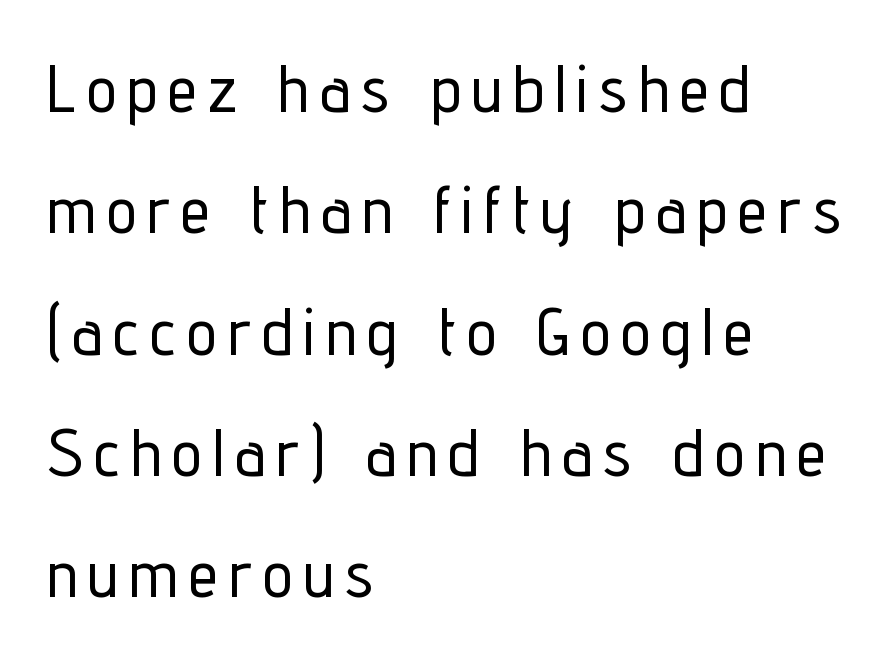
Q: Is the text italic (slanted)? A: No, it is upright.
Q: Is the typeface a serif or a sans-serif typeface? A: Sans-serif.
Q: Is the text underlined? A: No.
Q: How is the paragraph aligned? A: Left-aligned.
Q: Width (condensed, normal, or wide)? A: Condensed.
Q: Stroke contrast? A: Low.
Q: x-height? A: Medium.
Q: Monospaced? A: No.
